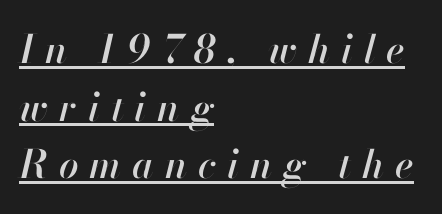
{"italic": "yes", "lean": "right", "slant_degrees": 13, "width": "normal", "stroke_contrast": "high", "x_height": "small", "monospaced": "no", "underline": "yes", "align": "left", "line_spacing": "normal", "line_spacing_ratio": 1.48, "letter_spacing": "wide", "letter_spacing_em": 0.28, "glyph_px": 39}
